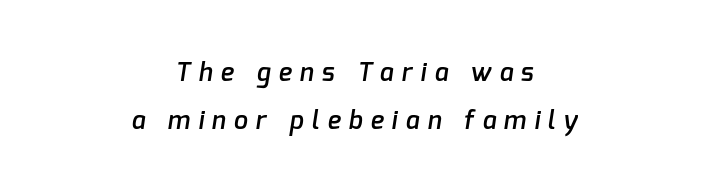
The image shows 25 px text type; set centered, loose line spacing (1.91x), unusually wide letter spacing (+0.33 em), not underlined.
